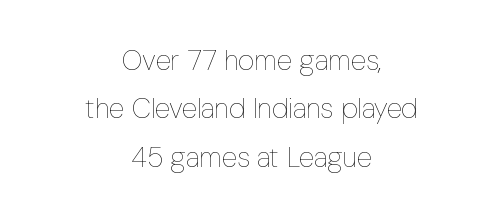
Q: Is the text bold? A: No.
Q: Is the text italic (slanted)? A: No, it is upright.
Q: Is the text underlined? A: No.
Q: How is the paragraph aligned? A: Centered.
Q: Is the spacing between letters normal or unusually wide? A: Normal.
Q: Width (condensed, normal, or wide)? A: Condensed.
Q: Stroke contrast? A: Low.
Q: x-height? A: Medium.
Q: Monospaced? A: No.
